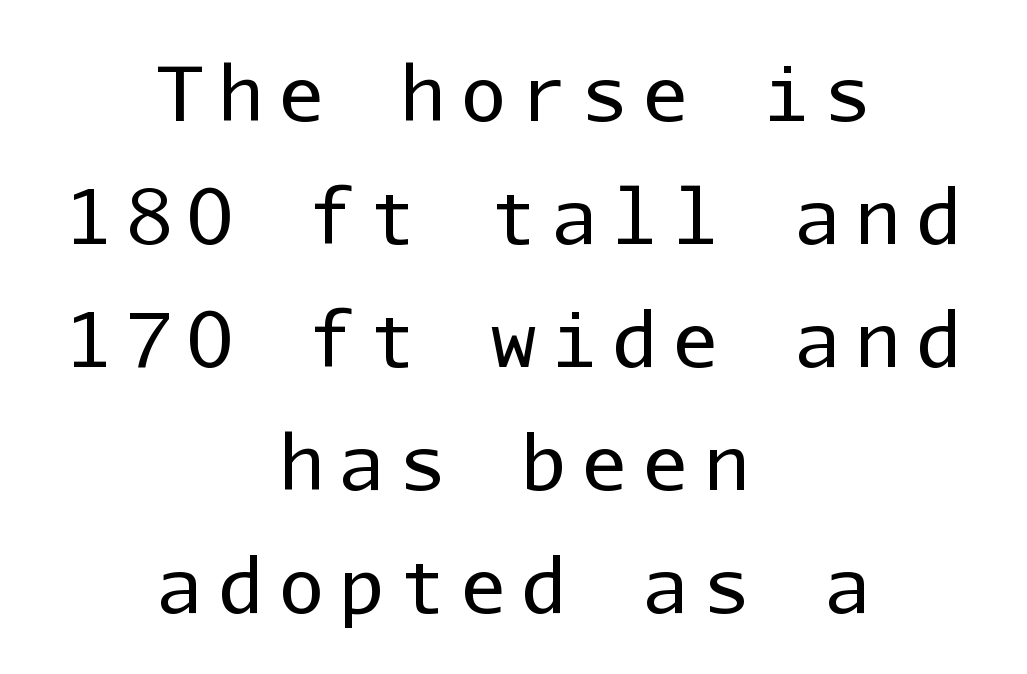
Q: Is the text bold? A: No.
Q: Is the text italic (slanted)? A: No, it is upright.
Q: Is the typeface a serif or a sans-serif typeface? A: Sans-serif.
Q: Is the text underlined? A: No.
Q: How is the paragraph aligned? A: Centered.
Q: Is the spacing between letters normal or unusually wide? A: Unusually wide.
Q: Is the spacing between lines tight, normal or loose? A: Normal.
Q: Width (condensed, normal, or wide)? A: Normal.
Q: Stroke contrast? A: Low.
Q: x-height? A: Medium.
Q: Monospaced? A: Yes.
